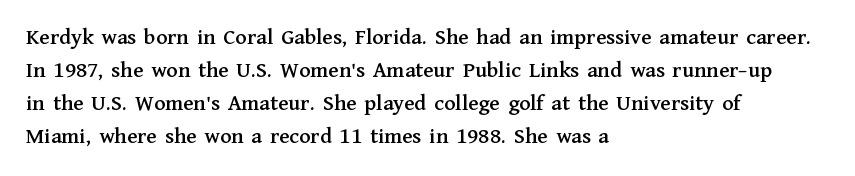
The image shows 23 px text type, upright; set left-aligned, normal line spacing (1.43x), normal letter spacing, not underlined.
